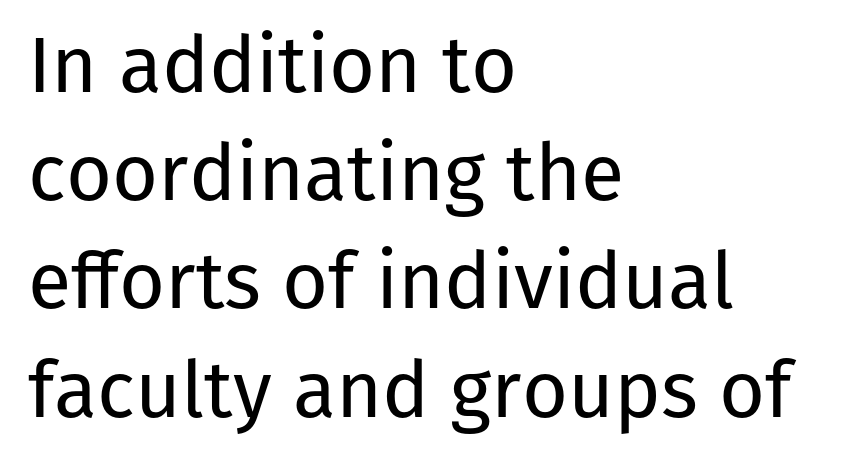
Q: Is the text bold? A: No.
Q: Is the text italic (slanted)? A: No, it is upright.
Q: Is the typeface a serif or a sans-serif typeface? A: Sans-serif.
Q: Is the text underlined? A: No.
Q: How is the paragraph aligned? A: Left-aligned.
Q: Is the spacing between letters normal or unusually wide? A: Normal.
Q: Is the spacing between lines tight, normal or loose? A: Normal.
Q: Width (condensed, normal, or wide)? A: Normal.
Q: Stroke contrast? A: Low.
Q: x-height? A: Medium.
Q: Monospaced? A: No.
